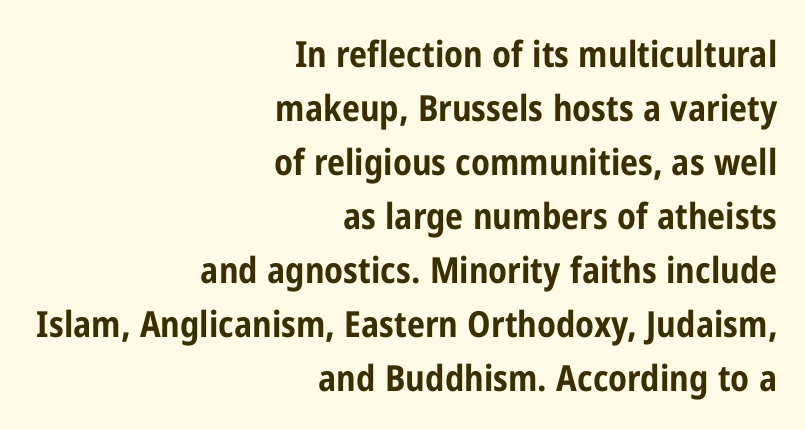
The passage shown has conventional tracking throughout. Does the leading feel generous? No, just average. This sample uses an upright cut, with every glyph sitting square on the baseline. Spacing verdict: proportional, widths tailored to each character. Anything drawn beneath the words? Only blank space.
